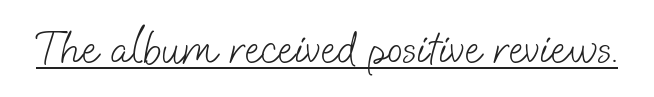
Q: Is the text bold? A: No.
Q: Is the typeface a serif or a sans-serif typeface? A: Sans-serif.
Q: Is the text underlined? A: Yes.
Q: Is the spacing between letters normal or unusually wide? A: Normal.
Q: Width (condensed, normal, or wide)? A: Normal.
Q: Stroke contrast? A: Low.
Q: x-height? A: Small.
Q: Monospaced? A: No.
